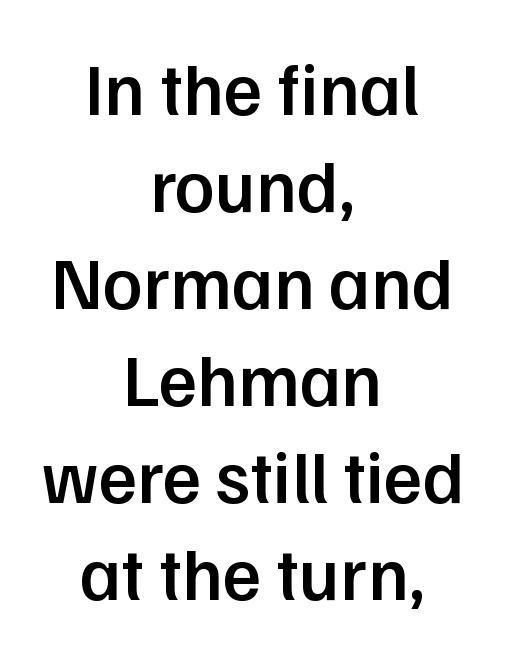
{"serif": "no", "italic": "no", "bold": "semi", "weight": "semibold", "width": "normal", "stroke_contrast": "low", "x_height": "medium", "monospaced": "no", "underline": "no", "align": "center", "line_spacing": "normal", "line_spacing_ratio": 1.31, "letter_spacing": "normal", "letter_spacing_em": 0.0, "glyph_px": 74}
